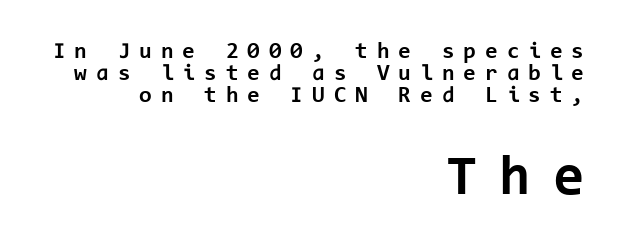
The image shows 57 px bold sans-serif type, upright, monospaced; set right-aligned, tight line spacing (0.95x), unusually wide letter spacing (+0.39 em), not underlined; the second (bottom) block is 2.48x larger; low stroke contrast and a medium x-height.
